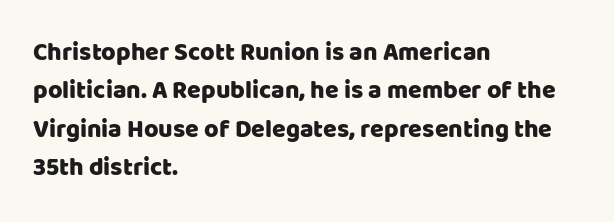
Q: Is the text italic (slanted)? A: No, it is upright.
Q: Is the text underlined? A: No.
Q: How is the paragraph aligned? A: Left-aligned.
Q: Is the spacing between letters normal or unusually wide? A: Normal.
Q: Is the spacing between lines tight, normal or loose? A: Normal.
